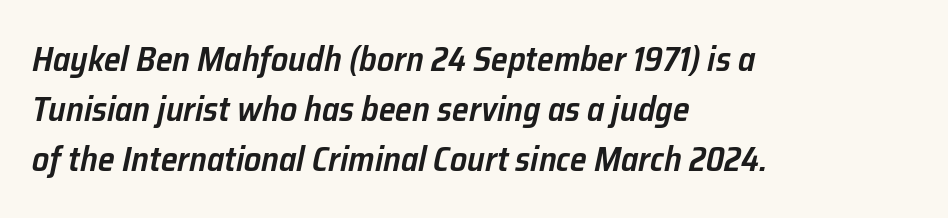
Q: Is the text bold? A: Semi-bold.
Q: Is the text italic (slanted)? A: Yes, it leans right by about 12 degrees.
Q: Is the text underlined? A: No.
Q: How is the paragraph aligned? A: Left-aligned.
Q: Is the spacing between letters normal or unusually wide? A: Normal.
Q: Is the spacing between lines tight, normal or loose? A: Normal.
Q: Width (condensed, normal, or wide)? A: Normal.
Q: Stroke contrast? A: Low.
Q: x-height? A: Medium.
Q: Monospaced? A: No.
